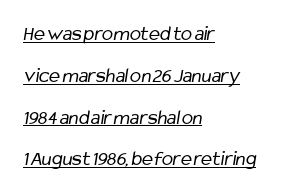
{"bold": "no", "underline": "yes", "align": "left", "line_spacing": "loose", "line_spacing_ratio": 1.99, "letter_spacing": "normal", "letter_spacing_em": 0.0, "glyph_px": 21}
